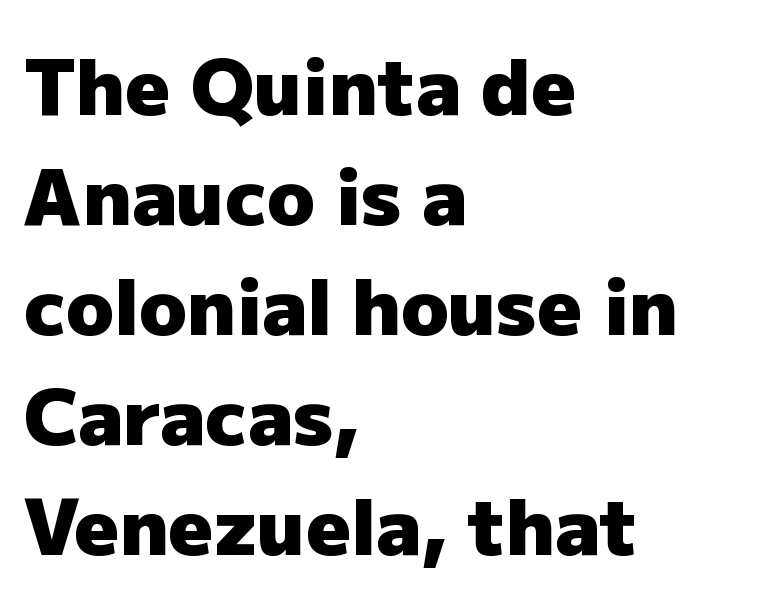
{"serif": "no", "italic": "no", "bold": "yes", "weight": "heavy", "width": "normal", "stroke_contrast": "low", "x_height": "medium", "monospaced": "no", "underline": "no", "align": "left", "line_spacing": "normal", "line_spacing_ratio": 1.41, "letter_spacing": "normal", "letter_spacing_em": 0.0, "glyph_px": 78}
